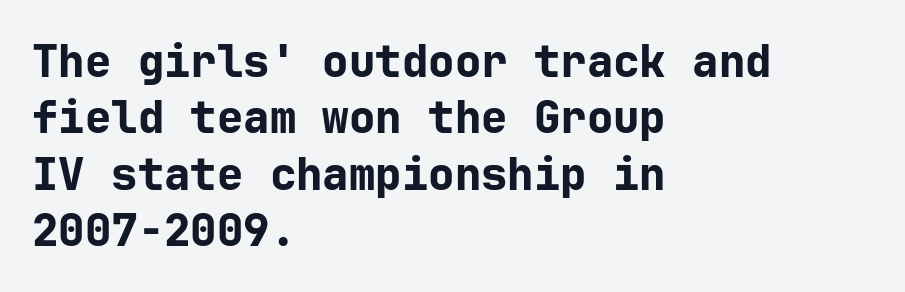
This block has exactly the height ordinary leading produces. Words float on clear page, feet unadorned. Weight: bold. Look at the tracking — it's just the regular setting, nothing added. The face used here is a sans, in the tradition of grotesques and geometrics. These lines are set flush left with a ragged right edge.
